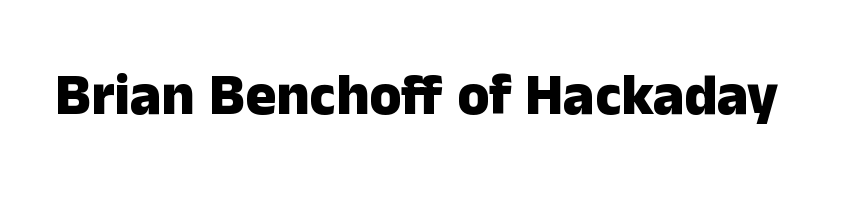
Letters rest on an invisible, unmarked baseline. No italicization has been applied; the sample stays upright. Here the designer chose a conventional face with non-uniform glyph widths. Look at the stroke-to-counter ratio: heavy, a bold. Stroke terminals: plain, sans-serif. This sample uses plain, unmodified letter spacing.
